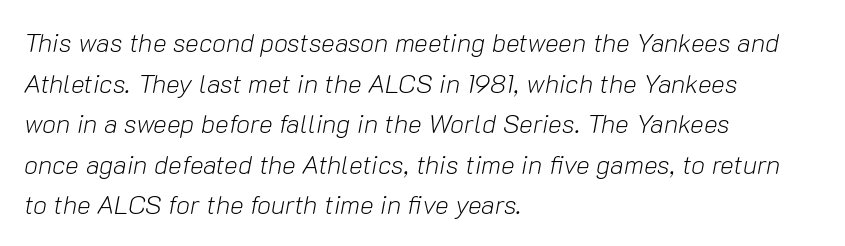
{"italic": "yes", "lean": "right", "slant_degrees": 10, "bold": "no", "underline": "no", "align": "left", "line_spacing": "normal", "line_spacing_ratio": 1.56, "letter_spacing": "normal", "letter_spacing_em": 0.0, "glyph_px": 26}
